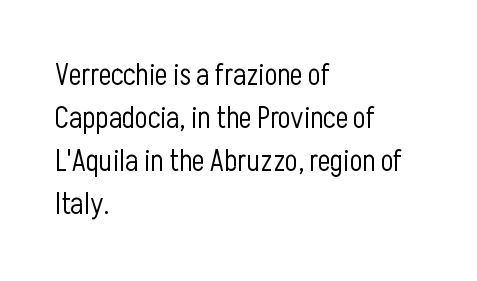
{"serif": "no", "italic": "no", "bold": "no", "weight": "light", "width": "condensed", "stroke_contrast": "low", "x_height": "medium", "monospaced": "no", "underline": "no", "align": "left", "line_spacing": "normal", "line_spacing_ratio": 1.43, "letter_spacing": "normal", "letter_spacing_em": 0.0, "glyph_px": 30}
